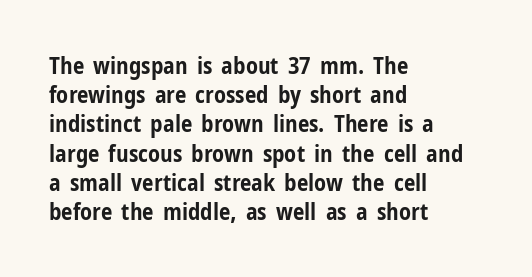
The image shows 23 px bold type, upright; set left-aligned, normal line spacing (1.27x), normal letter spacing, not underlined.
